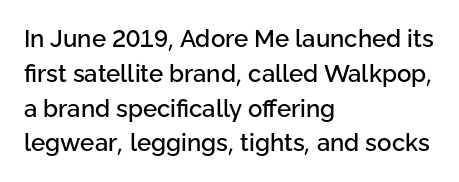
The image shows 24 px text type, upright; set left-aligned, normal line spacing (1.45x), normal letter spacing, not underlined.
